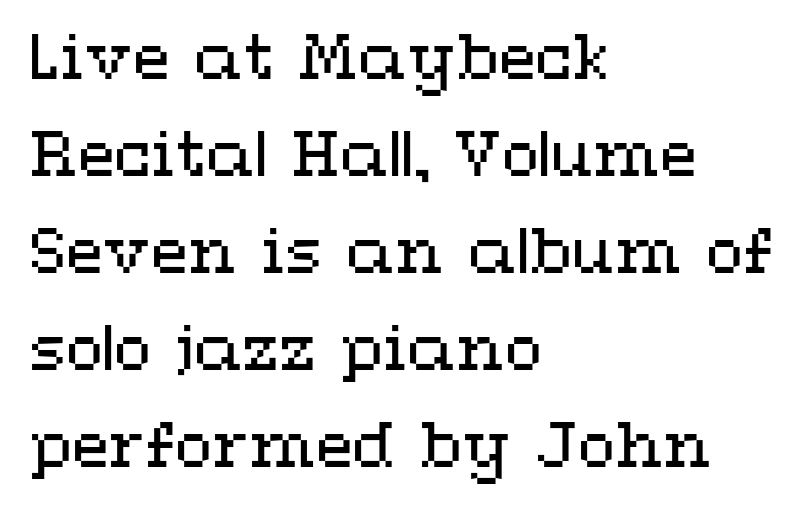
{"italic": "no", "bold": "no", "weight": "regular", "width": "wide", "stroke_contrast": "medium", "x_height": "medium", "monospaced": "no", "underline": "no", "align": "left", "line_spacing": "normal", "line_spacing_ratio": 1.59, "letter_spacing": "normal", "letter_spacing_em": 0.0, "glyph_px": 61}
